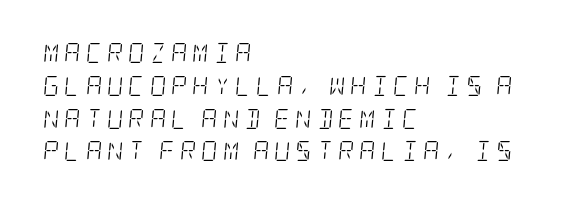
The image shows 20 px text type, italic (leaning right); set left-aligned, normal line spacing (1.64x), unusually wide letter spacing (+0.25 em), not underlined.
